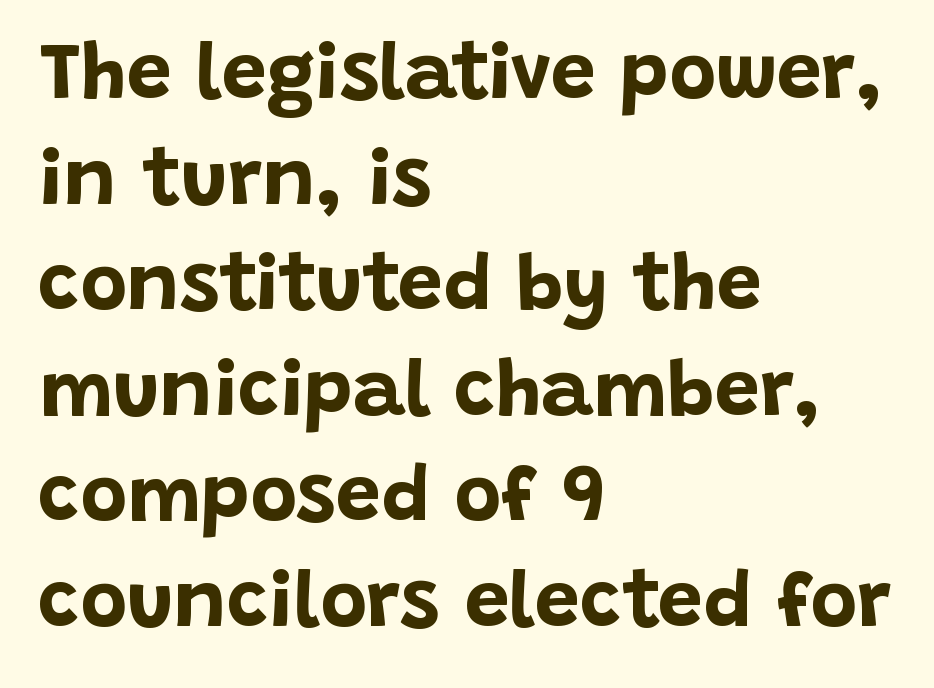
The image shows 80 px bold sans-serif type, upright; set left-aligned, normal line spacing (1.32x), normal letter spacing, not underlined; low stroke contrast and a large x-height.
